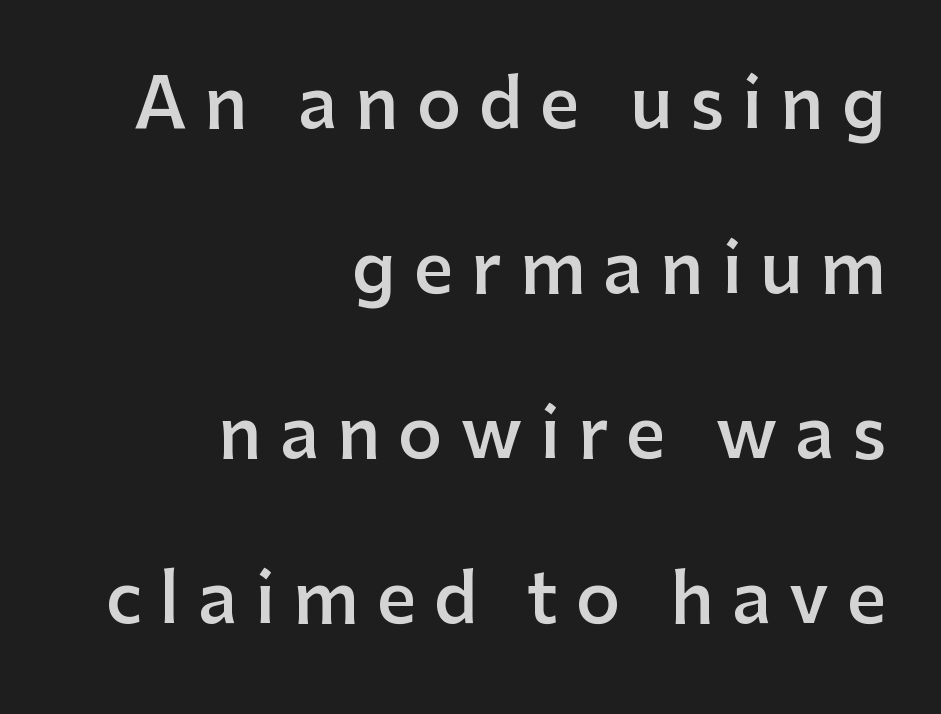
The image shows 69 px semibold sans-serif type, upright; set right-aligned, loose line spacing (2.39x), unusually wide letter spacing (+0.26 em), not underlined; low stroke contrast and a medium x-height.
